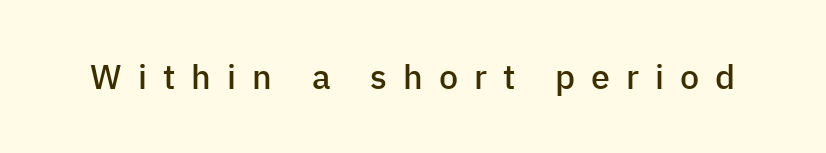
Q: Is the text bold? A: Semi-bold.
Q: Is the text italic (slanted)? A: No, it is upright.
Q: Is the typeface a serif or a sans-serif typeface? A: Sans-serif.
Q: Is the text underlined? A: No.
Q: Is the spacing between letters normal or unusually wide? A: Unusually wide.
Q: Width (condensed, normal, or wide)? A: Normal.
Q: Stroke contrast? A: Low.
Q: x-height? A: Medium.
Q: Monospaced? A: No.
